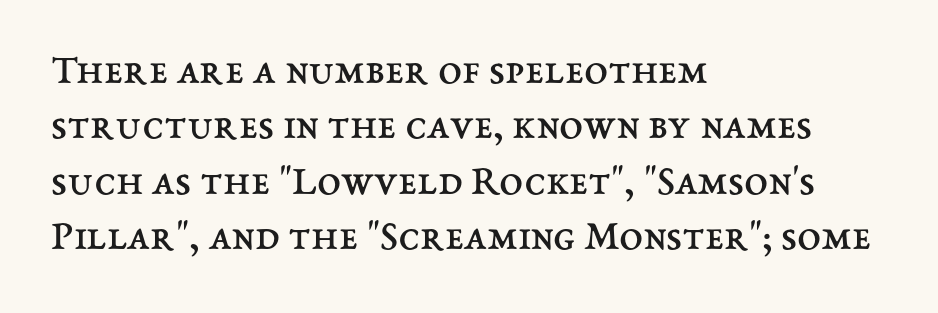
Q: Is the text bold? A: No.
Q: Is the text italic (slanted)? A: No, it is upright.
Q: Is the text underlined? A: No.
Q: How is the paragraph aligned? A: Left-aligned.
Q: Is the spacing between letters normal or unusually wide? A: Normal.
Q: Is the spacing between lines tight, normal or loose? A: Normal.
Q: Width (condensed, normal, or wide)? A: Normal.
Q: Stroke contrast? A: Medium.
Q: x-height? A: Medium.
Q: Monospaced? A: No.
